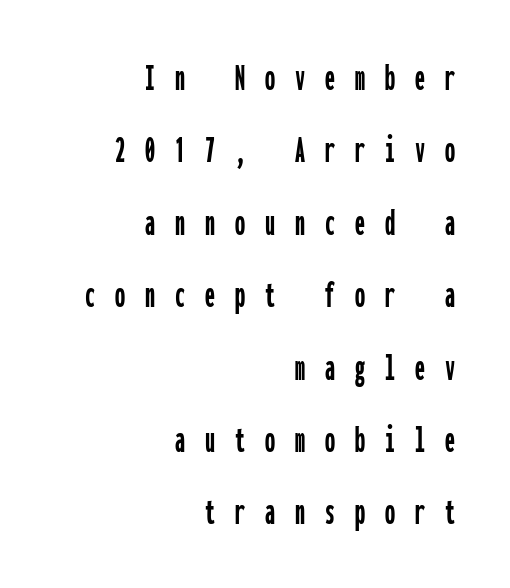
Only glyphs here, with clear space below each row. The rendering uses typewriter-style spacing with identical character cells. No italicization has been applied; the sample stays upright. Compared with a flush-left layout, this one pins lines to the opposite, right side. I'd call this a sans setting — the letters go barefoot.
